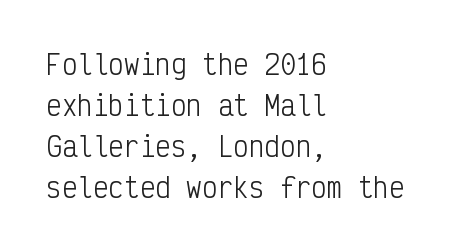
The words here are not underlined. Unbolded letterforms with no extra heft. Quick note: interline space is typical. These lines stack with their left ends in a neat column. Ordinary non-slanted type is in use. Here the glyphs are tracked normally, forming tight word shapes.
